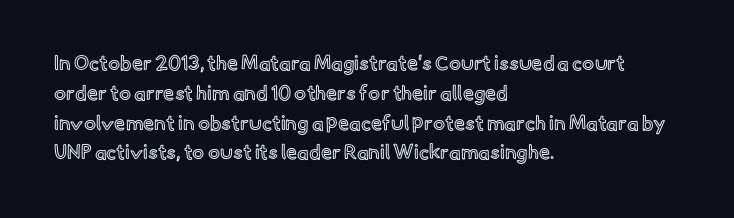
{"italic": "no", "underline": "no", "align": "left", "line_spacing": "normal", "line_spacing_ratio": 1.49, "letter_spacing": "normal", "letter_spacing_em": 0.0, "glyph_px": 20}
